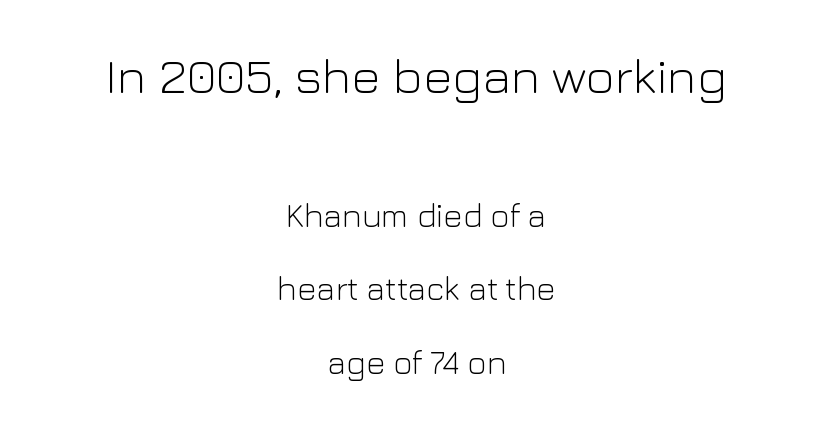
Q: Is the text bold? A: No.
Q: Is the text italic (slanted)? A: No, it is upright.
Q: Is the typeface a serif or a sans-serif typeface? A: Sans-serif.
Q: Is the text underlined? A: No.
Q: How is the paragraph aligned? A: Centered.
Q: Is the spacing between letters normal or unusually wide? A: Normal.
Q: Is the spacing between lines tight, normal or loose? A: Loose.
Q: Which block of text is set in a larger size, the first (top) or the second (bottom)? A: The first (top) one.
Q: Width (condensed, normal, or wide)? A: Normal.
Q: Stroke contrast? A: Low.
Q: x-height? A: Medium.
Q: Monospaced? A: No.
